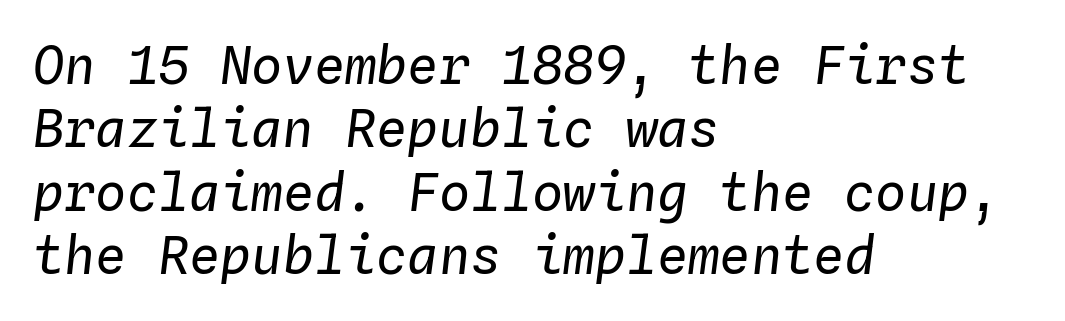
Q: Is the text bold? A: No.
Q: Is the text italic (slanted)? A: Yes, it leans right by about 4 degrees.
Q: Is the text underlined? A: No.
Q: How is the paragraph aligned? A: Left-aligned.
Q: Is the spacing between letters normal or unusually wide? A: Normal.
Q: Width (condensed, normal, or wide)? A: Normal.
Q: Stroke contrast? A: Low.
Q: x-height? A: Medium.
Q: Monospaced? A: Yes.
